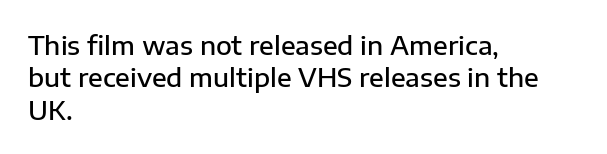
Q: Is the text bold? A: Semi-bold.
Q: Is the text italic (slanted)? A: No, it is upright.
Q: Is the text underlined? A: No.
Q: How is the paragraph aligned? A: Left-aligned.
Q: Is the spacing between letters normal or unusually wide? A: Normal.
Q: Is the spacing between lines tight, normal or loose? A: Normal.
